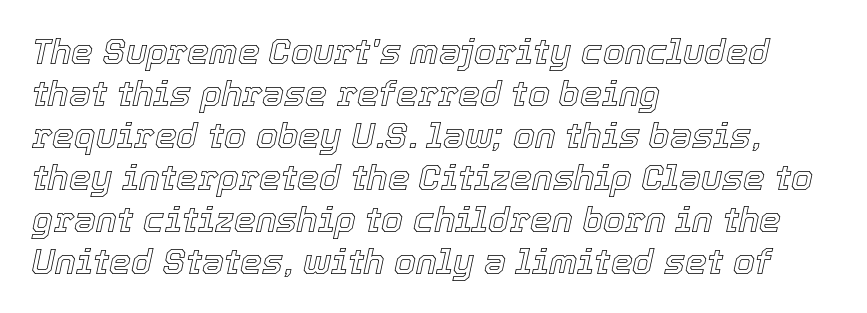
{"italic": "yes", "lean": "right", "slant_degrees": 12, "width": "normal", "x_height": "medium", "monospaced": "no", "underline": "no", "align": "left", "line_spacing_ratio": 1.2, "letter_spacing": "normal", "letter_spacing_em": 0.0, "glyph_px": 35}
